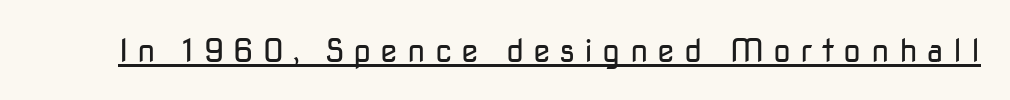
The image shows 32 px regular-weight sans-serif type, upright; set unusually wide letter spacing (+0.29 em), underlined; low stroke contrast and a medium x-height.
